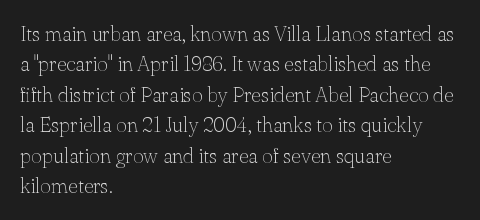
Letter spacing: default. Ink coverage per letter is moderate at most. The rag falls on the right side of this text block. Descenders are the only things crossing below the line. This block has exactly the height ordinary leading produces. This is the regular roman posture of the typeface.
